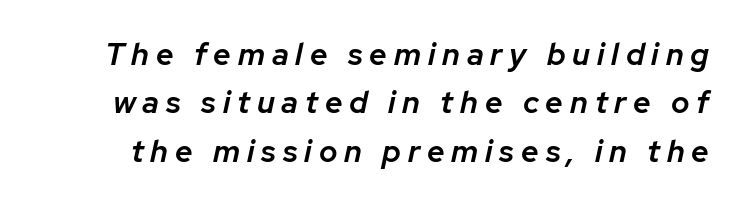
{"italic": "yes", "lean": "right", "slant_degrees": 12, "bold": "semi", "weight": "semibold", "width": "normal", "stroke_contrast": "low", "x_height": "medium", "monospaced": "no", "underline": "no", "line_spacing": "normal", "line_spacing_ratio": 1.56, "letter_spacing": "wide", "letter_spacing_em": 0.22, "glyph_px": 31}
